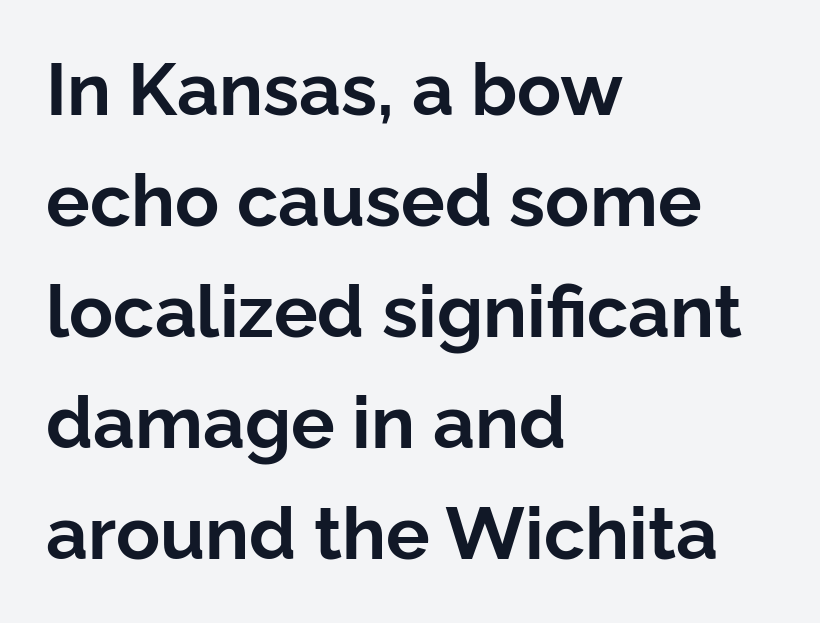
The image shows 73 px bold sans-serif type, upright; set left-aligned, normal line spacing (1.52x), normal letter spacing, not underlined; low stroke contrast and a medium x-height.
